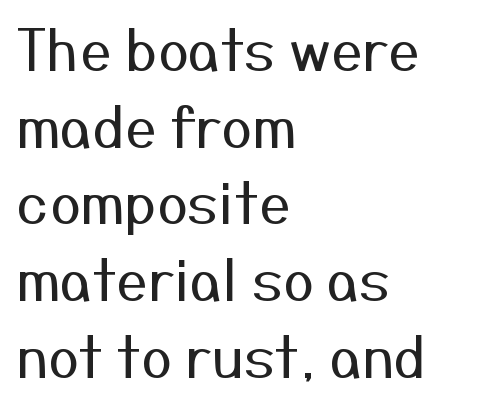
Q: Is the text bold? A: No.
Q: Is the text italic (slanted)? A: No, it is upright.
Q: Is the typeface a serif or a sans-serif typeface? A: Sans-serif.
Q: Is the text underlined? A: No.
Q: How is the paragraph aligned? A: Left-aligned.
Q: Is the spacing between letters normal or unusually wide? A: Normal.
Q: Is the spacing between lines tight, normal or loose? A: Normal.
Q: Width (condensed, normal, or wide)? A: Normal.
Q: Stroke contrast? A: Medium.
Q: x-height? A: Medium.
Q: Monospaced? A: No.
